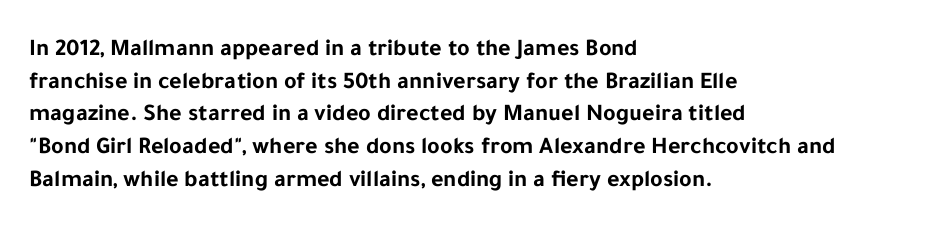
Q: Is the text bold? A: Yes.
Q: Is the text italic (slanted)? A: No, it is upright.
Q: Is the text underlined? A: No.
Q: How is the paragraph aligned? A: Left-aligned.
Q: Is the spacing between letters normal or unusually wide? A: Normal.
Q: Is the spacing between lines tight, normal or loose? A: Normal.
